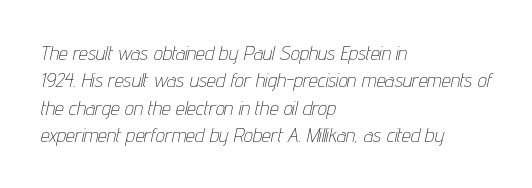
Q: Is the text bold? A: No.
Q: Is the text italic (slanted)? A: Yes, it leans right by about 12 degrees.
Q: Is the text underlined? A: No.
Q: How is the paragraph aligned? A: Left-aligned.
Q: Is the spacing between letters normal or unusually wide? A: Normal.
Q: Is the spacing between lines tight, normal or loose? A: Normal.
